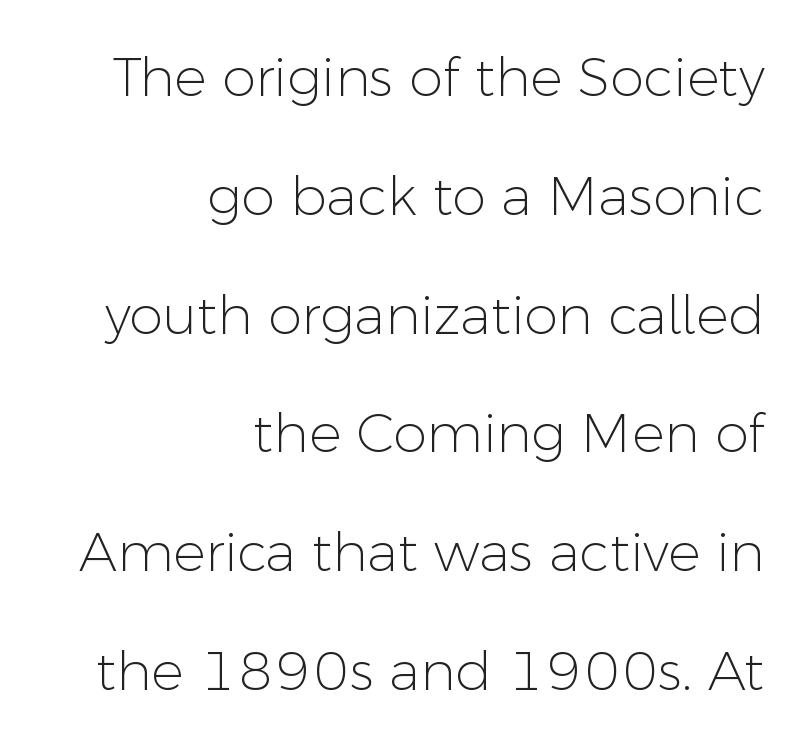
Q: Is the text bold? A: No.
Q: Is the text italic (slanted)? A: No, it is upright.
Q: Is the typeface a serif or a sans-serif typeface? A: Sans-serif.
Q: Is the text underlined? A: No.
Q: How is the paragraph aligned? A: Right-aligned.
Q: Is the spacing between letters normal or unusually wide? A: Normal.
Q: Is the spacing between lines tight, normal or loose? A: Loose.
Q: Width (condensed, normal, or wide)? A: Normal.
Q: Stroke contrast? A: Low.
Q: x-height? A: Medium.
Q: Monospaced? A: No.
